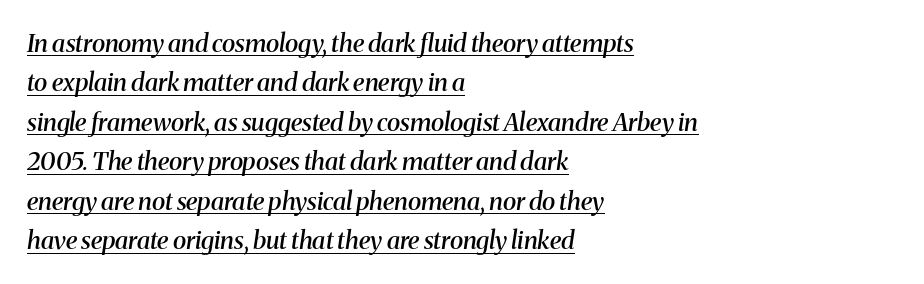
Q: Is the text bold? A: Semi-bold.
Q: Is the text italic (slanted)? A: Yes, it leans right by about 8 degrees.
Q: Is the text underlined? A: Yes.
Q: How is the paragraph aligned? A: Left-aligned.
Q: Is the spacing between letters normal or unusually wide? A: Normal.
Q: Is the spacing between lines tight, normal or loose? A: Normal.
